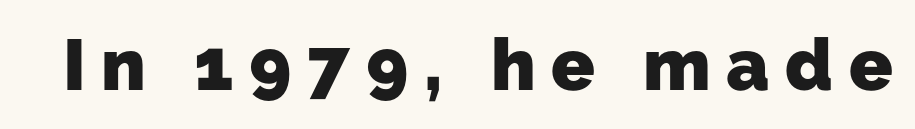
{"serif": "no", "bold": "yes", "weight": "heavy", "width": "normal", "stroke_contrast": "low", "x_height": "medium", "monospaced": "no", "underline": "no", "letter_spacing": "wide", "letter_spacing_em": 0.22, "glyph_px": 72}
